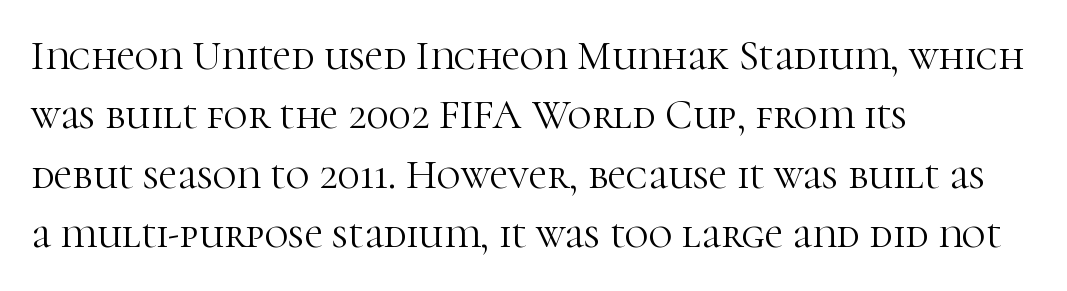
Q: Is the text bold? A: No.
Q: Is the text italic (slanted)? A: No, it is upright.
Q: Is the typeface a serif or a sans-serif typeface? A: Serif.
Q: Is the text underlined? A: No.
Q: How is the paragraph aligned? A: Left-aligned.
Q: Is the spacing between letters normal or unusually wide? A: Normal.
Q: Is the spacing between lines tight, normal or loose? A: Normal.
Q: Width (condensed, normal, or wide)? A: Normal.
Q: Stroke contrast? A: High.
Q: x-height? A: Medium.
Q: Monospaced? A: No.
